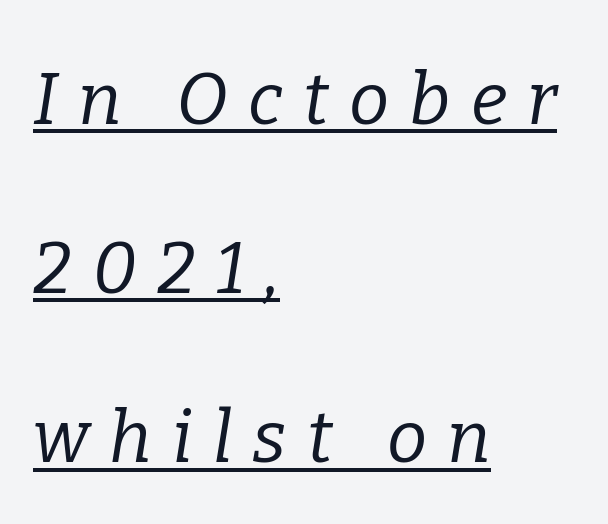
In terms of letterspacing, this is a distinctly airy, spread setting. In terms of leading, this rendering errs on the spacious side. Note: serifs present on the glyphs. These characters rest on top of a visible drawn line. Emphasis-style slanted type is in use.
